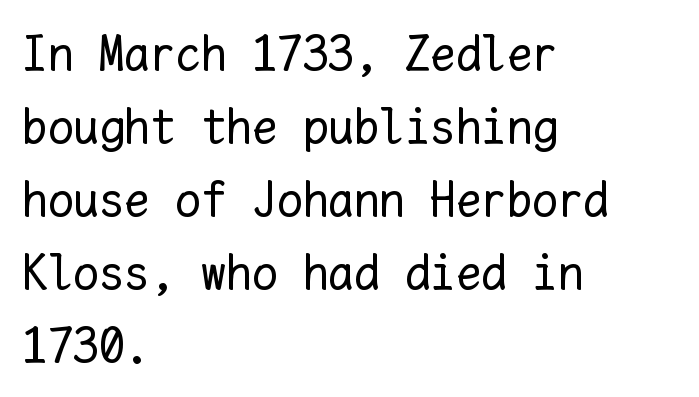
Q: Is the text bold? A: No.
Q: Is the text italic (slanted)? A: No, it is upright.
Q: Is the text underlined? A: No.
Q: How is the paragraph aligned? A: Left-aligned.
Q: Is the spacing between letters normal or unusually wide? A: Normal.
Q: Is the spacing between lines tight, normal or loose? A: Normal.
Q: Width (condensed, normal, or wide)? A: Normal.
Q: Stroke contrast? A: Low.
Q: x-height? A: Medium.
Q: Monospaced? A: Yes.
